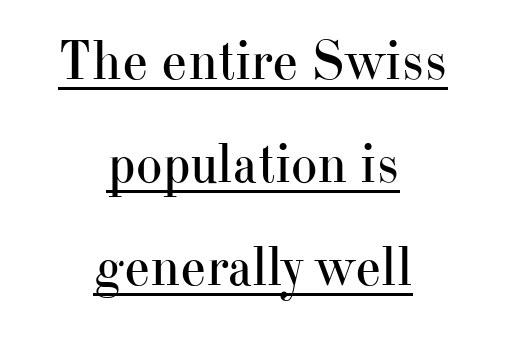
Q: Is the text bold? A: No.
Q: Is the text italic (slanted)? A: No, it is upright.
Q: Is the typeface a serif or a sans-serif typeface? A: Serif.
Q: Is the text underlined? A: Yes.
Q: How is the paragraph aligned? A: Centered.
Q: Is the spacing between letters normal or unusually wide? A: Normal.
Q: Width (condensed, normal, or wide)? A: Normal.
Q: Stroke contrast? A: High.
Q: x-height? A: Small.
Q: Monospaced? A: No.
